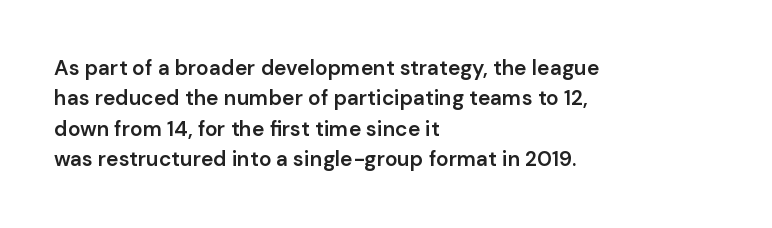
{"italic": "no", "bold": "semi", "underline": "no", "align": "left", "line_spacing": "normal", "line_spacing_ratio": 1.45, "letter_spacing": "normal", "letter_spacing_em": 0.0, "glyph_px": 21}
